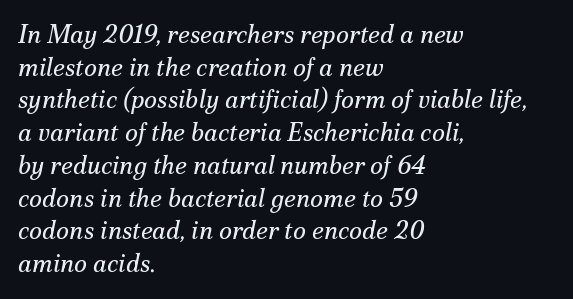
Compared with typical paragraphs, the rows here are spaced about the same. The words here are not underlined. Does extra space separate the letters? No, they use regular spacing. Stems and bowls with no extra thickness — not bold.
